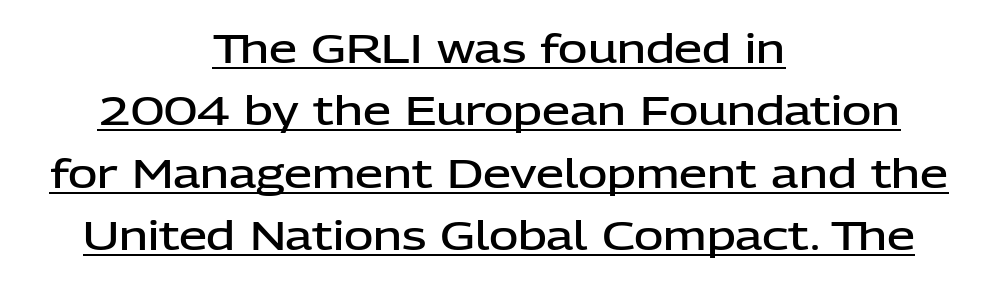
Q: Is the text bold? A: Semi-bold.
Q: Is the text italic (slanted)? A: No, it is upright.
Q: Is the typeface a serif or a sans-serif typeface? A: Sans-serif.
Q: Is the text underlined? A: Yes.
Q: How is the paragraph aligned? A: Centered.
Q: Is the spacing between letters normal or unusually wide? A: Normal.
Q: Is the spacing between lines tight, normal or loose? A: Normal.
Q: Width (condensed, normal, or wide)? A: Normal.
Q: Stroke contrast? A: Low.
Q: x-height? A: Medium.
Q: Monospaced? A: No.
